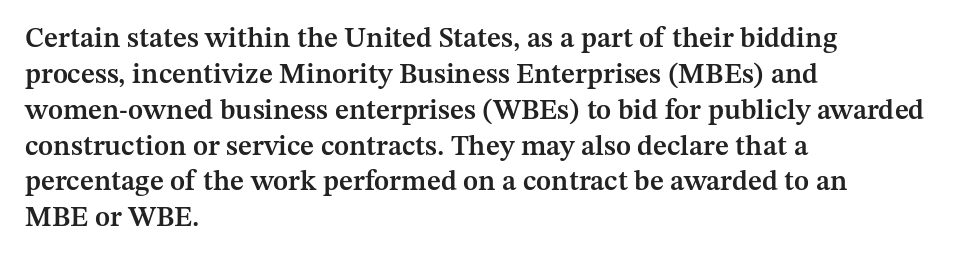
{"serif": "yes", "italic": "no", "bold": "semi", "weight": "semibold", "width": "normal", "stroke_contrast": "medium", "x_height": "medium", "monospaced": "no", "underline": "no", "align": "left", "line_spacing": "normal", "line_spacing_ratio": 1.28, "letter_spacing": "normal", "letter_spacing_em": 0.0, "glyph_px": 28}
